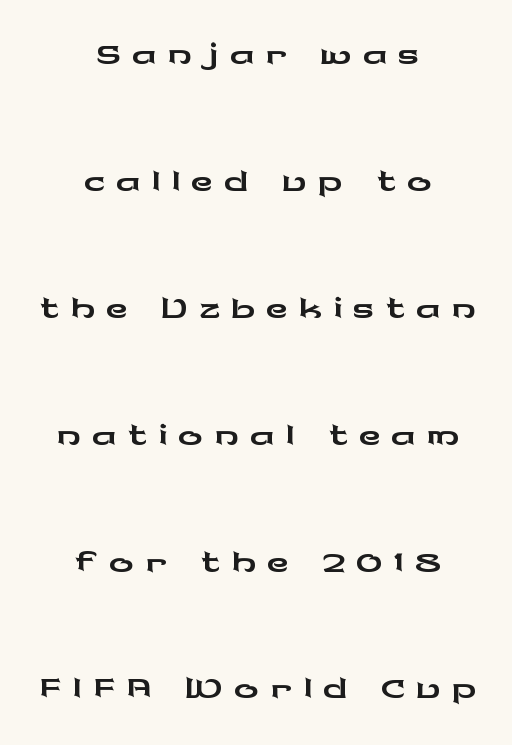
The image shows 61 px wide sans-serif type, upright; set centered, loose line spacing (2.08x), not underlined; low stroke contrast and a medium x-height.
